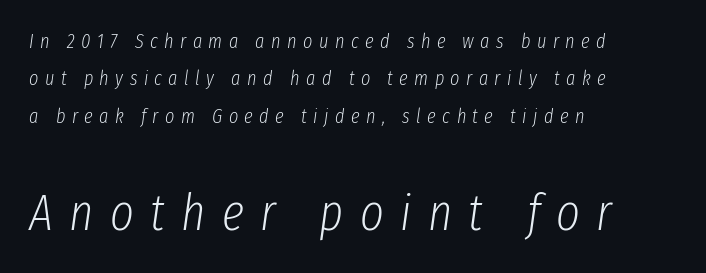
The image shows 51 px light, condensed type, italic (leaning right); set left-aligned, line spacing 1.87x, unusually wide letter spacing (+0.32 em), not underlined; the second (bottom) block is 2.55x larger; low stroke contrast and a medium x-height.
